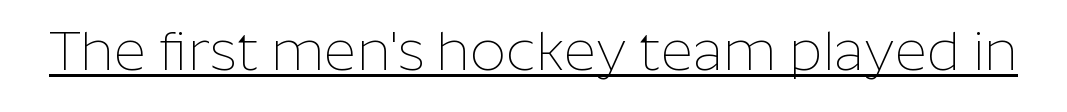
The specimen reads as upright at a glance. This sample has the flowing, uneven cadence of proportional lettering. Vertical stems look standard width or narrower in stroke. Serif or sans? Sans — the stroke terminals are bare.
